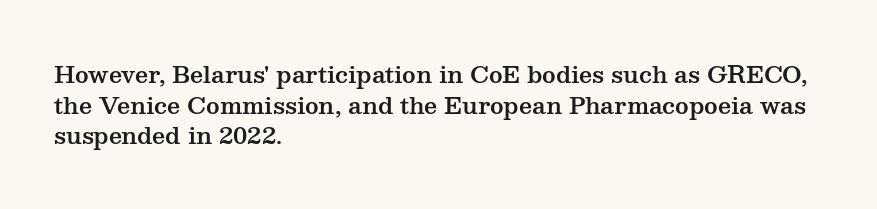
{"italic": "no", "underline": "no", "align": "left", "line_spacing": "normal", "line_spacing_ratio": 1.33, "letter_spacing": "normal", "letter_spacing_em": 0.0, "glyph_px": 23}
